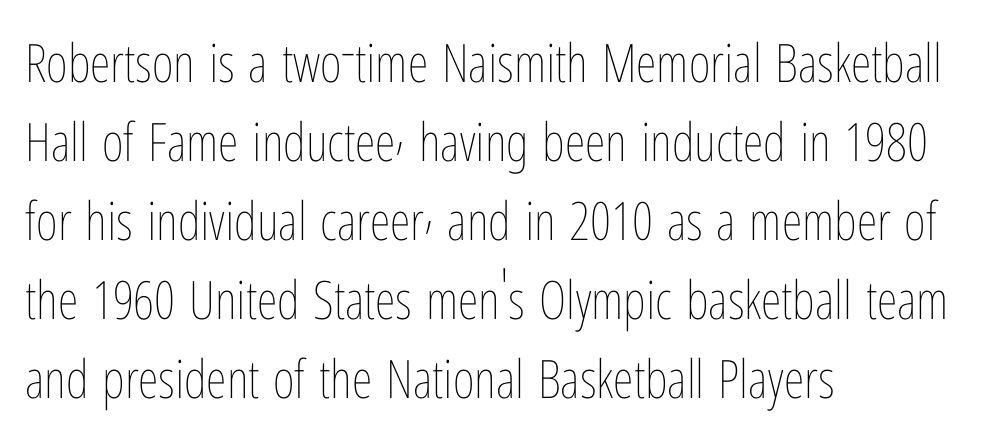
Heaviness? Minimal to ordinary, like unemphasized prose. Note the varied advance widths — an 'i' is clearly narrower than an 'm'. The text block is weighted toward the left margin, trailing off unevenly rightward. The axis of the letterforms is exactly vertical. The space beneath each line is pristine and unruled.
